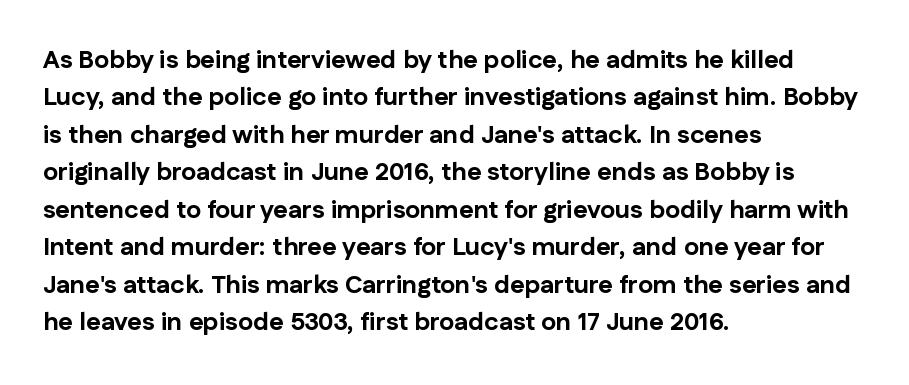
{"italic": "no", "bold": "yes", "underline": "no", "align": "left", "line_spacing": "normal", "line_spacing_ratio": 1.5, "letter_spacing": "normal", "letter_spacing_em": 0.0, "glyph_px": 25}
